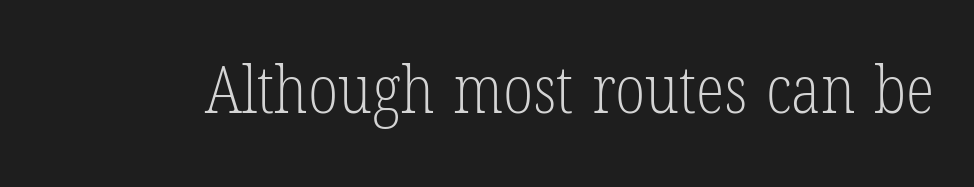
The image shows 66 px light, condensed serif type, upright; set normal letter spacing, not underlined; low stroke contrast and a medium x-height.
